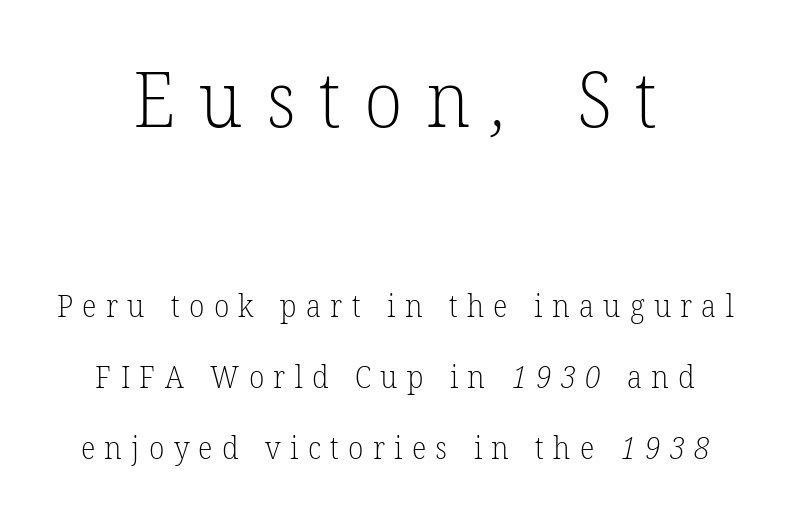
{"serif": "yes", "bold": "no", "weight": "light", "width": "normal", "stroke_contrast": "low", "x_height": "medium", "monospaced": "no", "underline": "no", "line_spacing": "loose", "line_spacing_ratio": 2.28, "letter_spacing": "wide", "letter_spacing_em": 0.3, "larger_block": "first", "size_ratio": 2.52, "glyph_px": 78}
